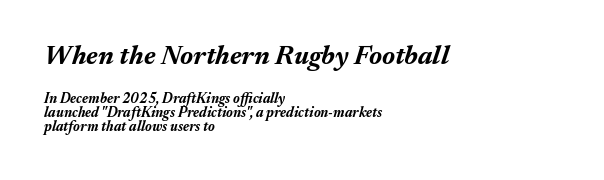
The setting favours the left margin, as ordinary paragraphs usually do. The glyphs look as if they've been sheared to an angle. Weight check: bold — yes, fully. Compared with typical paragraphs, the rows here are closer together. Here the glyphs are tracked normally, forming tight word shapes. Does the bottom block carry the larger type? No, the top block does.
